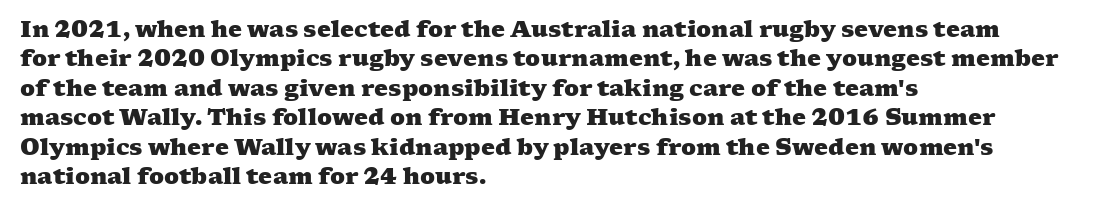
The image shows 22 px bold type; set left-aligned, normal line spacing (1.34x), normal letter spacing, not underlined.
